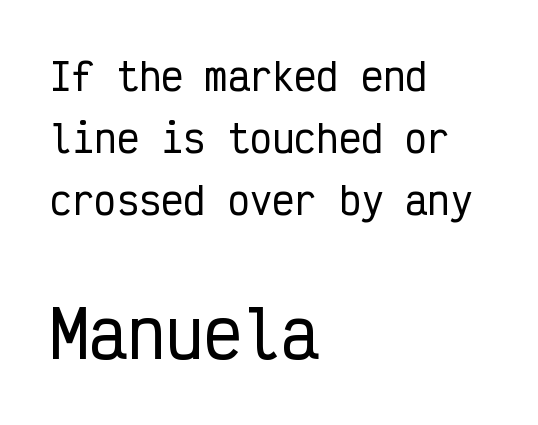
Q: Is the text italic (slanted)? A: No, it is upright.
Q: Is the typeface a serif or a sans-serif typeface? A: Sans-serif.
Q: Is the text underlined? A: No.
Q: How is the paragraph aligned? A: Left-aligned.
Q: Is the spacing between letters normal or unusually wide? A: Normal.
Q: Is the spacing between lines tight, normal or loose? A: Normal.
Q: Which block of text is set in a larger size, the first (top) or the second (bottom)? A: The second (bottom) one.
Q: Width (condensed, normal, or wide)? A: Condensed.
Q: Stroke contrast? A: Low.
Q: x-height? A: Medium.
Q: Monospaced? A: Yes.
